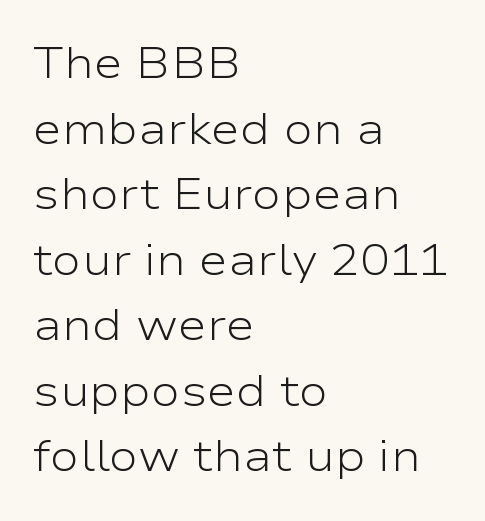
The font is comparable to plain body text, perhaps lighter. Look at the bottom of the vertical strokes: they stop flat, with no serifs. Posture: upright roman. The rendering uses a moderate line-height, typical for paragraphs.
